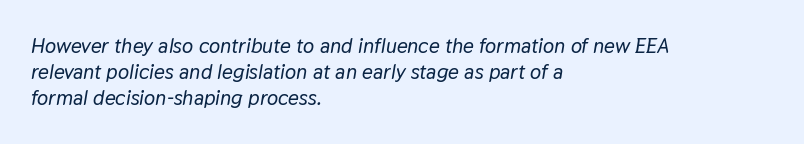
Q: Is the text italic (slanted)? A: Yes, it leans right by about 9 degrees.
Q: Is the text underlined? A: No.
Q: How is the paragraph aligned? A: Left-aligned.
Q: Is the spacing between letters normal or unusually wide? A: Normal.
